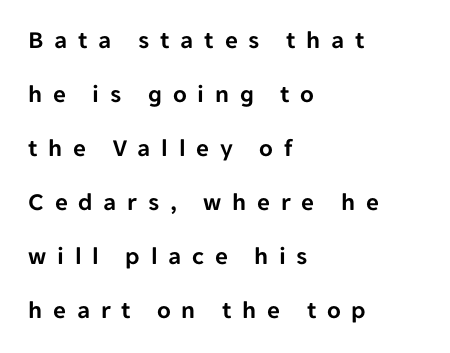
The image shows 25 px text type, upright; set left-aligned, loose line spacing (2.16x), unusually wide letter spacing (+0.43 em), not underlined.
